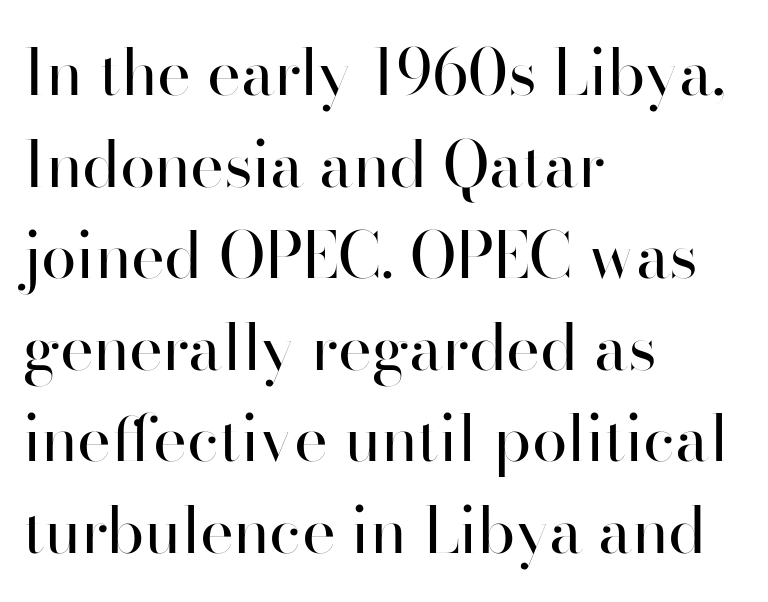
The image shows 64 px regular-weight sans-serif type, upright; set left-aligned, normal line spacing (1.43x), normal letter spacing, not underlined; high stroke contrast and a small x-height.
